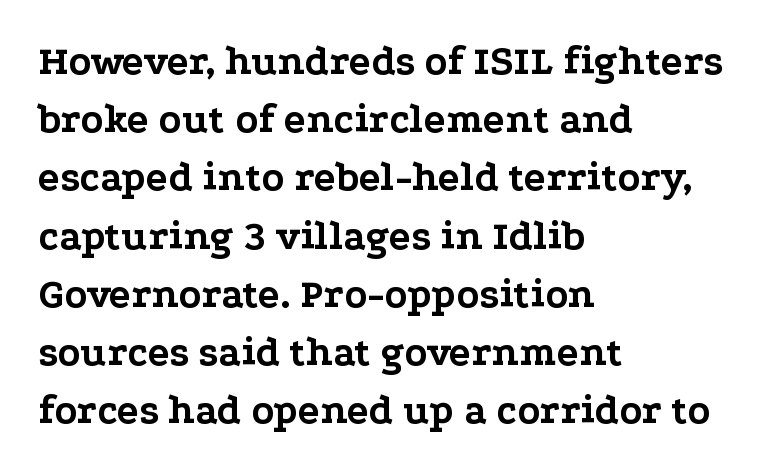
{"serif": "yes", "italic": "no", "bold": "yes", "weight": "bold", "width": "wide", "stroke_contrast": "low", "x_height": "medium", "monospaced": "no", "underline": "no", "align": "left", "line_spacing": "normal", "line_spacing_ratio": 1.42, "letter_spacing": "normal", "letter_spacing_em": 0.0, "glyph_px": 41}
